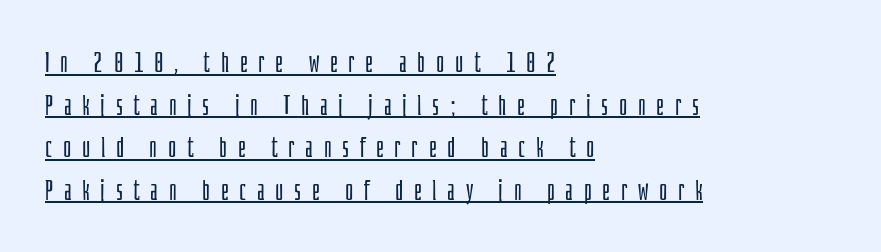
The image shows 28 px light, condensed sans-serif type, upright; set left-aligned, normal line spacing (1.52x), unusually wide letter spacing (+0.38 em), underlined; low stroke contrast and a large x-height.
